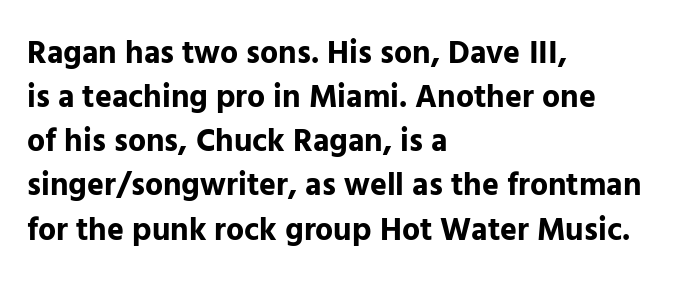
Q: Is the text bold? A: Yes.
Q: Is the text italic (slanted)? A: No, it is upright.
Q: Is the typeface a serif or a sans-serif typeface? A: Sans-serif.
Q: Is the text underlined? A: No.
Q: How is the paragraph aligned? A: Left-aligned.
Q: Is the spacing between letters normal or unusually wide? A: Normal.
Q: Is the spacing between lines tight, normal or loose? A: Normal.
Q: Width (condensed, normal, or wide)? A: Normal.
Q: Stroke contrast? A: Low.
Q: x-height? A: Medium.
Q: Monospaced? A: No.
